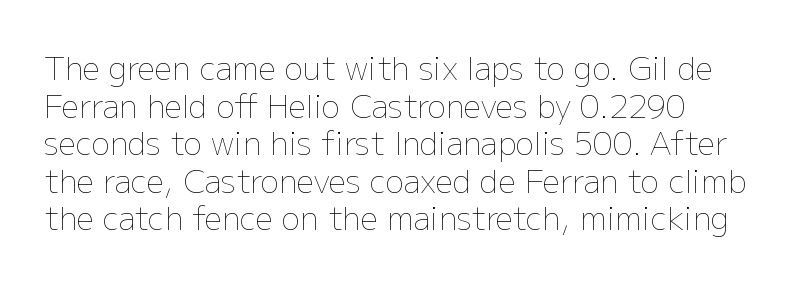
The image shows 31 px thin type, upright; set left-aligned, line spacing 1.21x, normal letter spacing, not underlined; low stroke contrast and a medium x-height.
